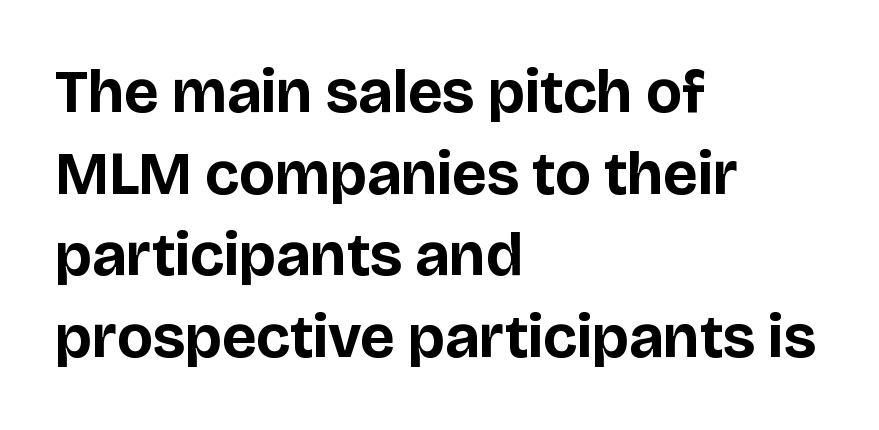
The image shows 61 px bold sans-serif type, upright; set left-aligned, normal line spacing (1.34x), normal letter spacing, not underlined; low stroke contrast and a large x-height.
